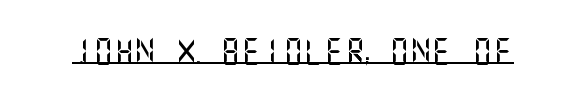
Posture: vertical. Is the letter spacing exaggerated? No — it looks like the ordinary default. These characters rest on top of a visible drawn line.
